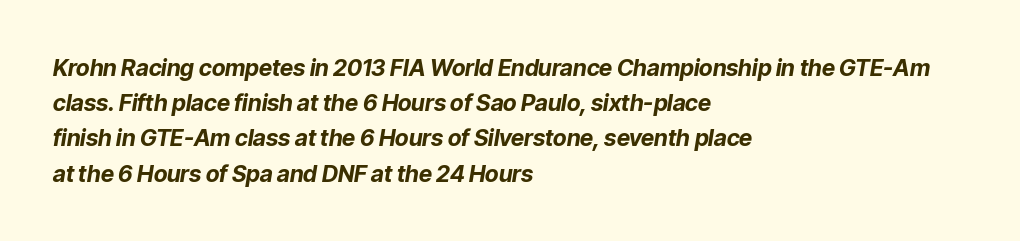
The image shows 23 px bold type, italic (leaning right); set left-aligned, normal line spacing (1.53x), normal letter spacing, not underlined.
